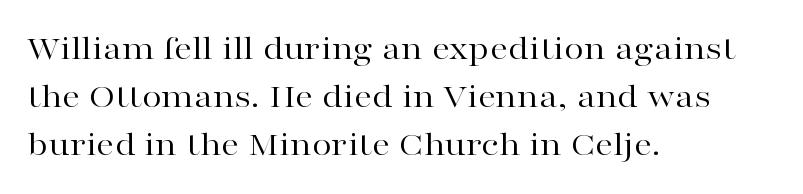
If you measured baseline to baseline, you'd find a middling distance. Style check: upright. Character widths vary here, with narrow letters taking less room than wide ones. Letters rest on an invisible, unmarked baseline. The rendering keeps characters at their native spacing. Is this a sans? No — the strokes have serifs.
